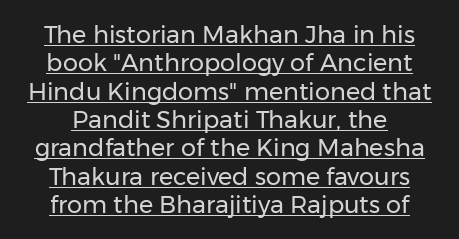
The image shows 24 px text type, upright; set line spacing 1.18x, normal letter spacing, underlined.
